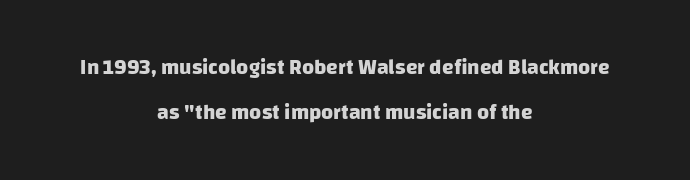
{"bold": "yes", "underline": "no", "align": "center", "line_spacing": "loose", "line_spacing_ratio": 2.14, "letter_spacing": "normal", "letter_spacing_em": 0.0, "glyph_px": 21}
